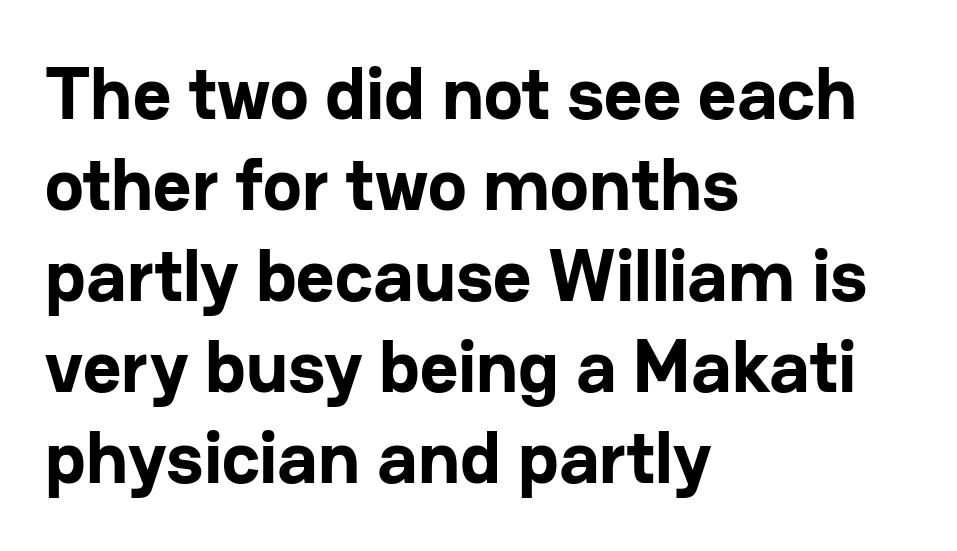
Q: Is the text bold? A: Yes.
Q: Is the text italic (slanted)? A: No, it is upright.
Q: Is the typeface a serif or a sans-serif typeface? A: Sans-serif.
Q: Is the text underlined? A: No.
Q: How is the paragraph aligned? A: Left-aligned.
Q: Is the spacing between letters normal or unusually wide? A: Normal.
Q: Width (condensed, normal, or wide)? A: Normal.
Q: Stroke contrast? A: Low.
Q: x-height? A: Medium.
Q: Monospaced? A: No.
